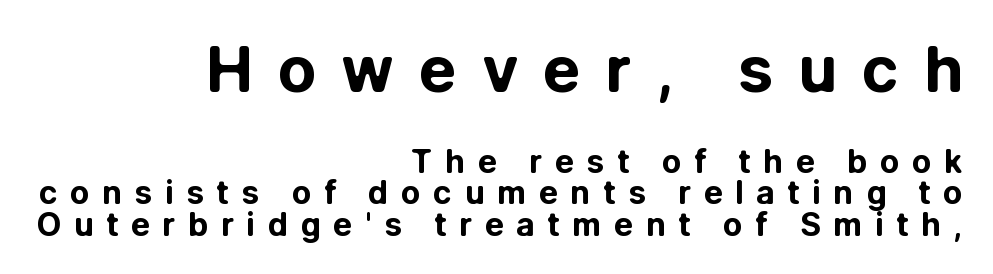
{"serif": "no", "italic": "no", "bold": "yes", "weight": "bold", "width": "normal", "stroke_contrast": "low", "x_height": "medium", "monospaced": "no", "underline": "no", "align": "right", "line_spacing": "tight", "line_spacing_ratio": 0.98, "letter_spacing": "wide", "letter_spacing_em": 0.39, "larger_block": "first", "size_ratio": 1.97, "glyph_px": 63}
